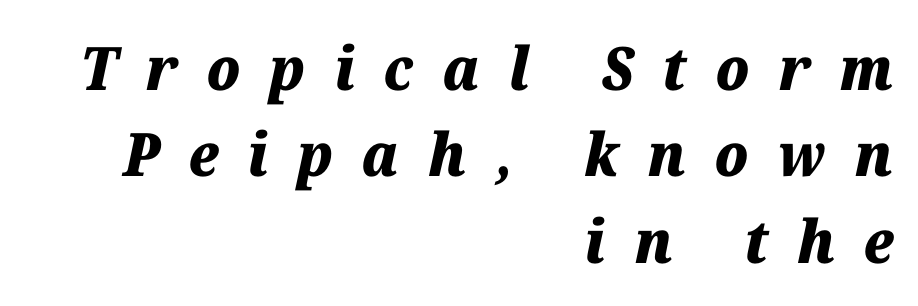
Caption: expanded tracking, letters set apart. You can tell it's italic because the verticals aren't actually vertical. Rows of type keep a routine distance in the vertical direction. Strokes here are thick enough to call this a true bold. The foot of each line stays bare and open. A typesetter would call this proportional, since set widths differ per character.
